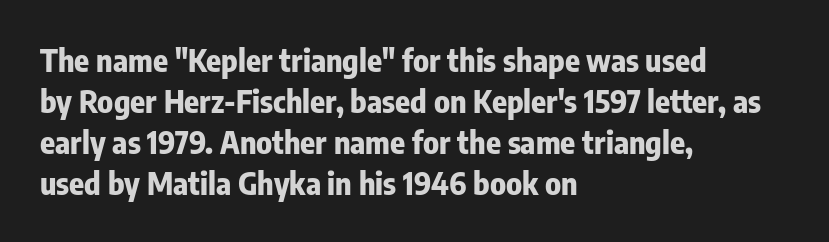
{"serif": "no", "italic": "no", "bold": "yes", "weight": "bold", "width": "condensed", "stroke_contrast": "low", "x_height": "medium", "monospaced": "no", "underline": "no", "align": "left", "line_spacing": "normal", "line_spacing_ratio": 1.32, "letter_spacing": "normal", "letter_spacing_em": 0.0, "glyph_px": 31}
